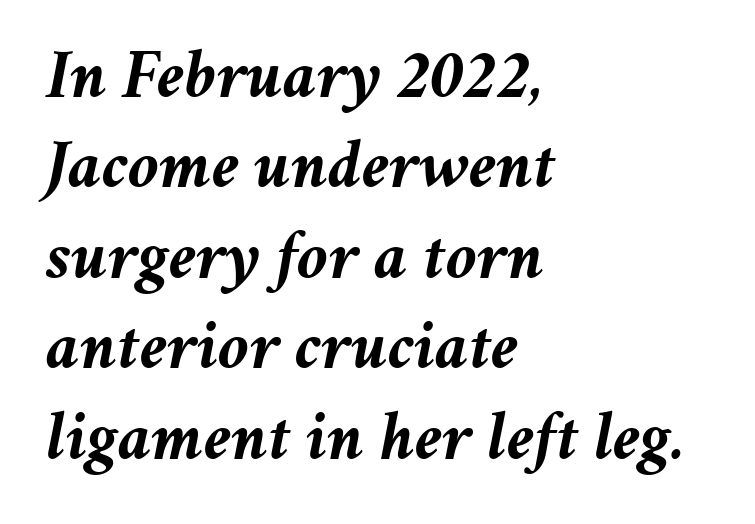
Honestly, the row spacing looks completely unremarkable. The letters advance in unequal steps, a hallmark of proportional type. The typesetter chose a ragged-right arrangement here. Inter-character spacing is left at the font's built-in metrics.
